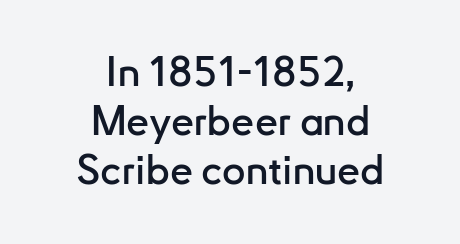
The image shows 41 px sans-serif type, upright; set centered, line spacing 1.2x, normal letter spacing, not underlined; low stroke contrast and a small x-height.
